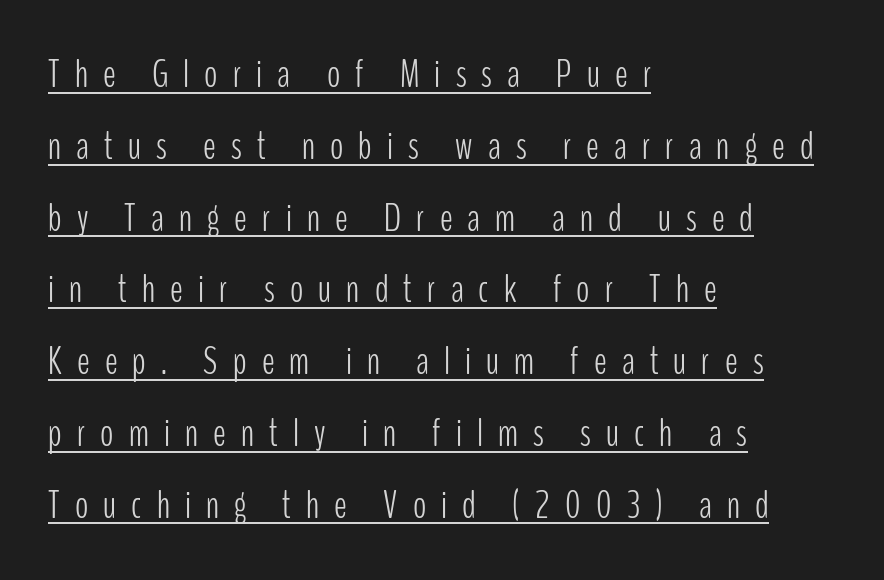
The image shows 39 px light, condensed sans-serif type, upright; set left-aligned, line spacing 1.84x, unusually wide letter spacing (+0.39 em), underlined; low stroke contrast and a medium x-height.
